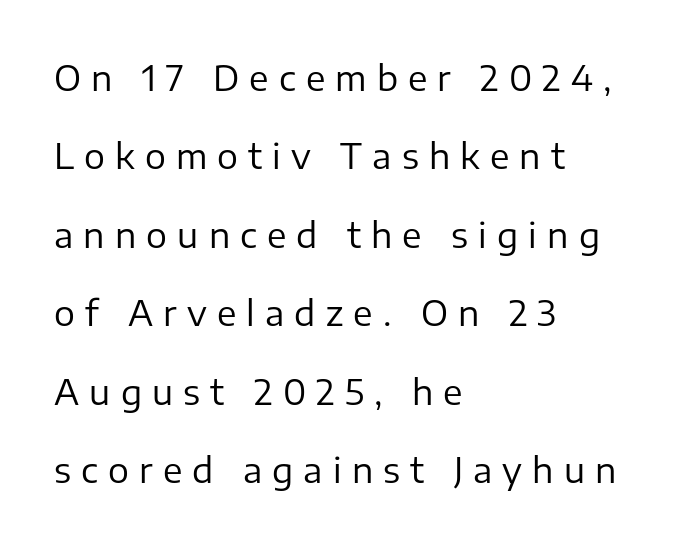
The image shows 35 px regular-weight sans-serif type, upright; set left-aligned, loose line spacing (2.24x), unusually wide letter spacing (+0.29 em), not underlined; low stroke contrast and a medium x-height.
